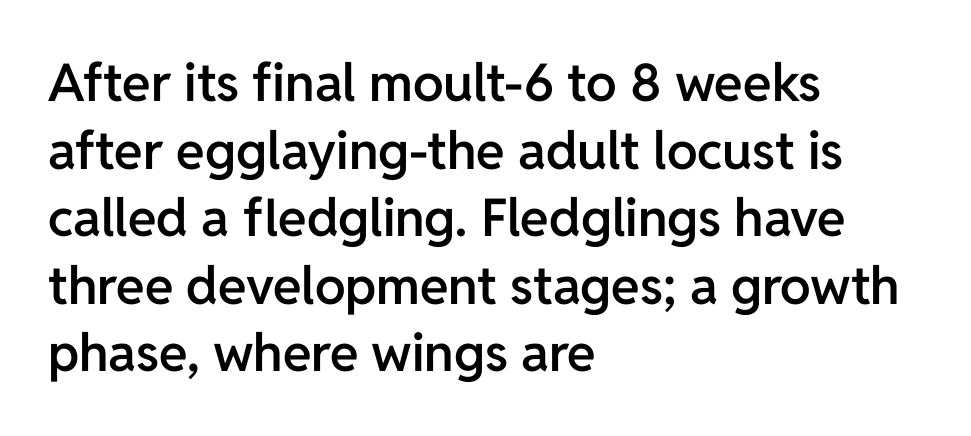
The image shows 52 px semibold sans-serif type, upright; set left-aligned, normal line spacing (1.3x), normal letter spacing, not underlined; low stroke contrast and a medium x-height.
